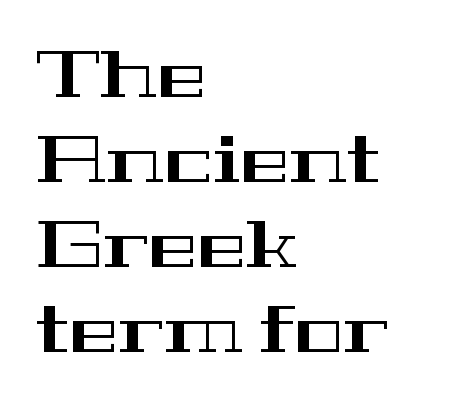
The image shows 66 px wide serif type, upright; set left-aligned, normal line spacing (1.29x), normal letter spacing, not underlined; high stroke contrast and a medium x-height.
